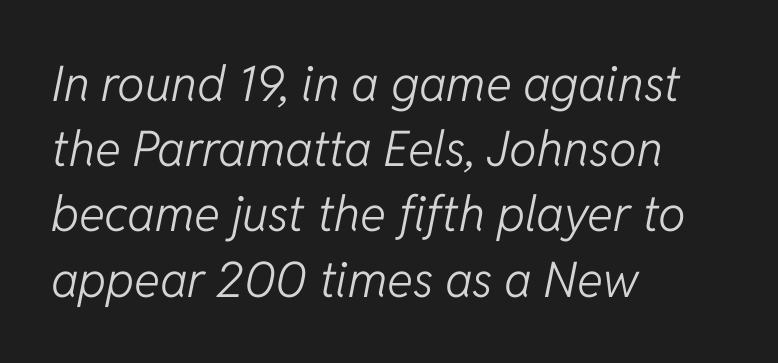
Q: Is the text bold? A: No.
Q: Is the text italic (slanted)? A: Yes, it leans right by about 11 degrees.
Q: Is the text underlined? A: No.
Q: How is the paragraph aligned? A: Left-aligned.
Q: Is the spacing between letters normal or unusually wide? A: Normal.
Q: Is the spacing between lines tight, normal or loose? A: Normal.
Q: Width (condensed, normal, or wide)? A: Normal.
Q: Stroke contrast? A: Low.
Q: x-height? A: Medium.
Q: Monospaced? A: No.
